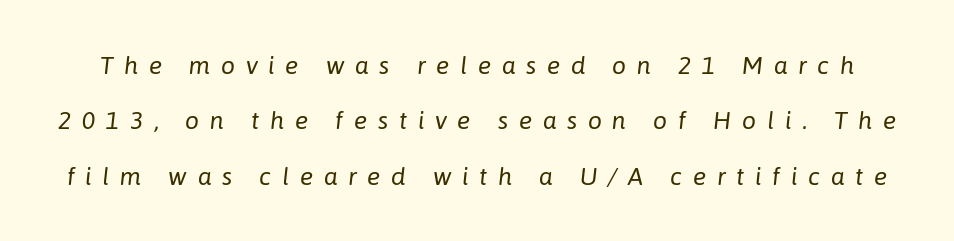
{"italic": "yes", "lean": "right", "slant_degrees": 6, "bold": "no", "underline": "no", "line_spacing": "loose", "line_spacing_ratio": 2.22, "letter_spacing": "wide", "letter_spacing_em": 0.42, "glyph_px": 25}
